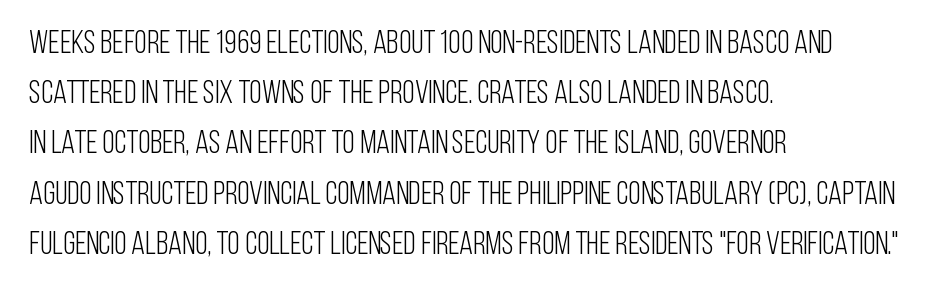
{"serif": "no", "italic": "no", "bold": "no", "weight": "light", "width": "condensed", "stroke_contrast": "low", "x_height": "large", "monospaced": "no", "underline": "no", "align": "left", "line_spacing": "normal", "line_spacing_ratio": 1.57, "letter_spacing": "normal", "letter_spacing_em": 0.0, "glyph_px": 32}
